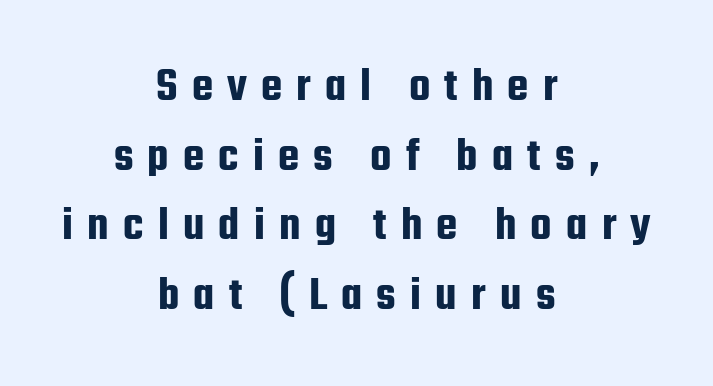
The image shows 49 px condensed sans-serif type, upright; set centered, normal line spacing (1.42x), unusually wide letter spacing (+0.29 em), not underlined; low stroke contrast and a medium x-height.
